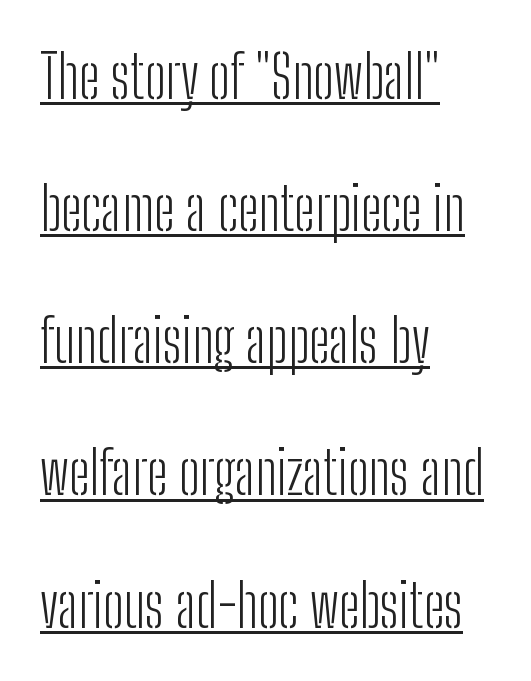
The image shows 59 px light, condensed sans-serif type, upright; set left-aligned, loose line spacing (2.24x), normal letter spacing, underlined; low stroke contrast and a medium x-height.
